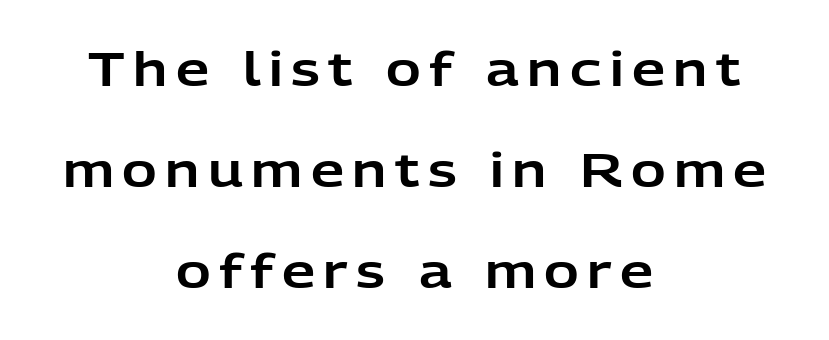
{"serif": "no", "italic": "no", "width": "normal", "stroke_contrast": "low", "x_height": "medium", "monospaced": "no", "underline": "no", "align": "center", "line_spacing": "loose", "line_spacing_ratio": 2.15, "glyph_px": 47}
